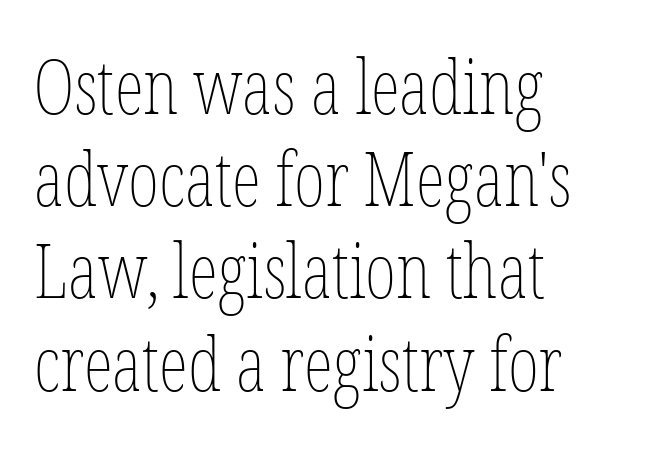
Does extra space separate the letters? No, they use regular spacing. You could not count columns in this text — the font is proportionally spaced. The axis of the letterforms is exactly vertical. The cut favours lightness, reaching ordinary text weight at its darkest. Check under the words: just untouched page.
